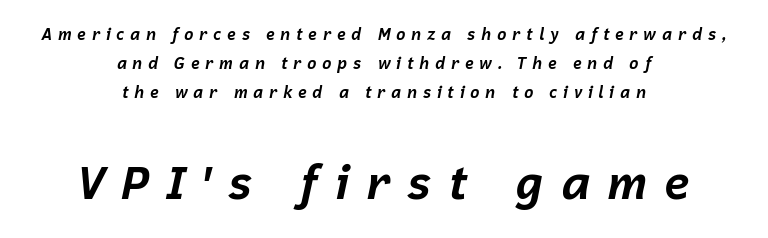
The image shows 47 px bold type, italic (leaning right); set centered, line spacing 1.8x, unusually wide letter spacing (+0.34 em), not underlined; the second (bottom) block is 2.94x larger; low stroke contrast and a medium x-height.
